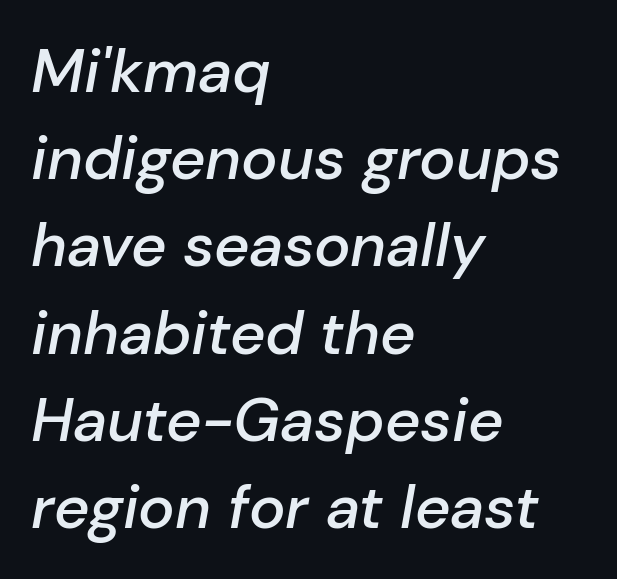
Q: Is the text bold? A: Semi-bold.
Q: Is the text italic (slanted)? A: Yes, it leans right by about 10 degrees.
Q: Is the text underlined? A: No.
Q: How is the paragraph aligned? A: Left-aligned.
Q: Is the spacing between letters normal or unusually wide? A: Normal.
Q: Is the spacing between lines tight, normal or loose? A: Normal.
Q: Width (condensed, normal, or wide)? A: Normal.
Q: Stroke contrast? A: Low.
Q: x-height? A: Medium.
Q: Monospaced? A: No.
